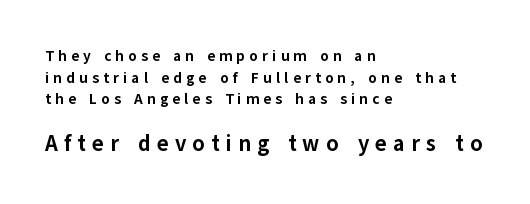
{"italic": "no", "bold": "yes", "underline": "no", "align": "left", "line_spacing": "normal", "line_spacing_ratio": 1.45, "letter_spacing": "wide", "letter_spacing_em": 0.28, "larger_block": "second", "size_ratio": 1.47, "glyph_px": 22}
